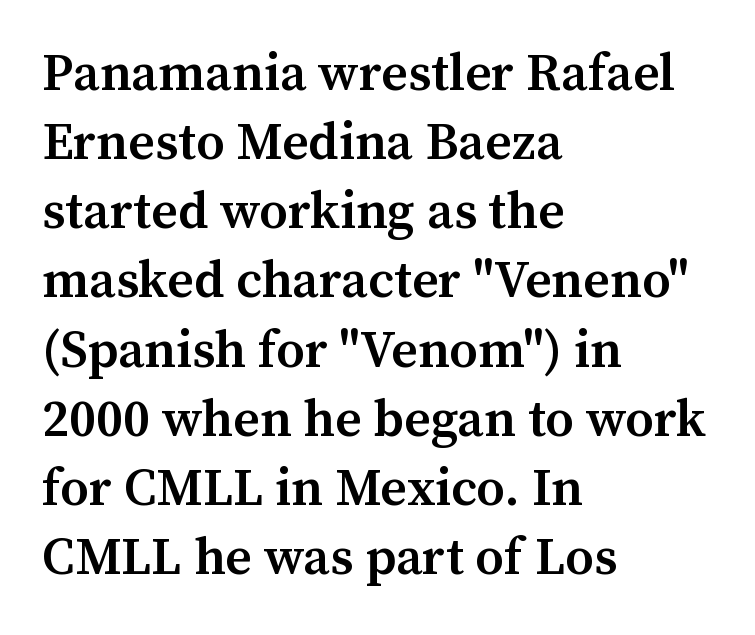
{"serif": "yes", "italic": "no", "bold": "semi", "weight": "semibold", "width": "normal", "stroke_contrast": "medium", "x_height": "medium", "monospaced": "no", "underline": "no", "align": "left", "line_spacing": "normal", "line_spacing_ratio": 1.33, "letter_spacing": "normal", "letter_spacing_em": 0.0, "glyph_px": 52}
